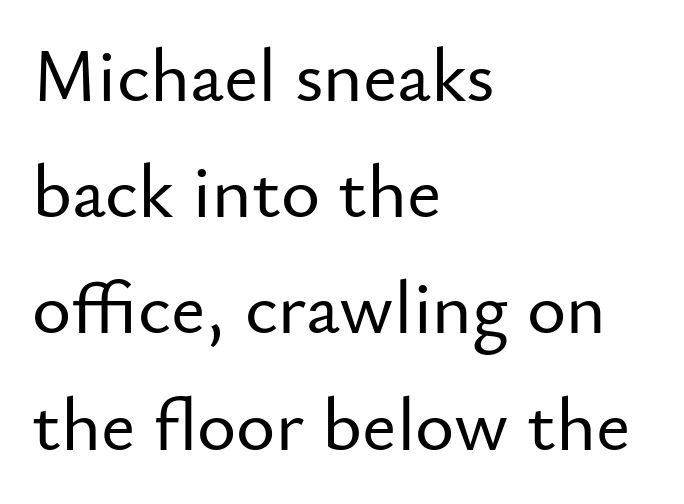
The image shows 75 px sans-serif type, upright; set left-aligned, normal line spacing (1.55x), normal letter spacing, not underlined; low stroke contrast and a small x-height.
